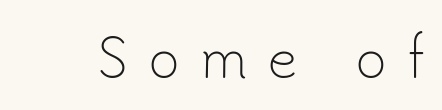
{"serif": "no", "italic": "no", "bold": "no", "weight": "light", "width": "normal", "stroke_contrast": "low", "x_height": "small", "monospaced": "no", "underline": "no", "letter_spacing": "wide", "letter_spacing_em": 0.4, "glyph_px": 52}
